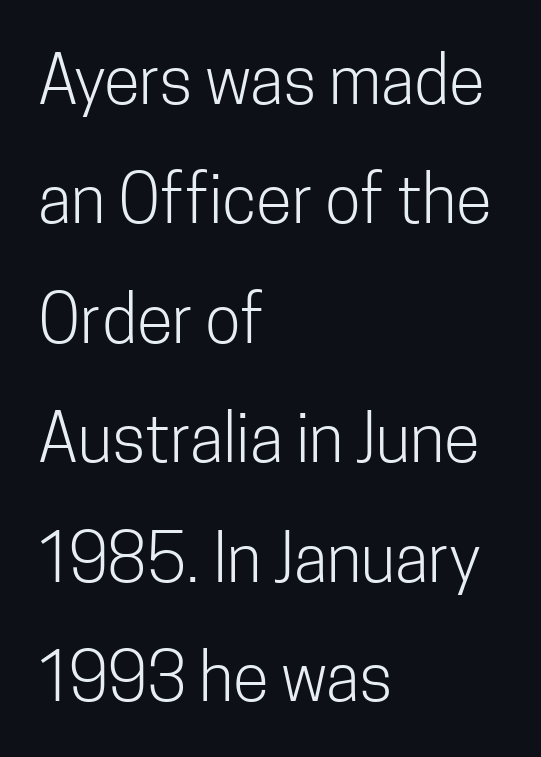
The image shows 66 px light, condensed sans-serif type, upright; set left-aligned, line spacing 1.81x, normal letter spacing, not underlined; low stroke contrast and a medium x-height.
